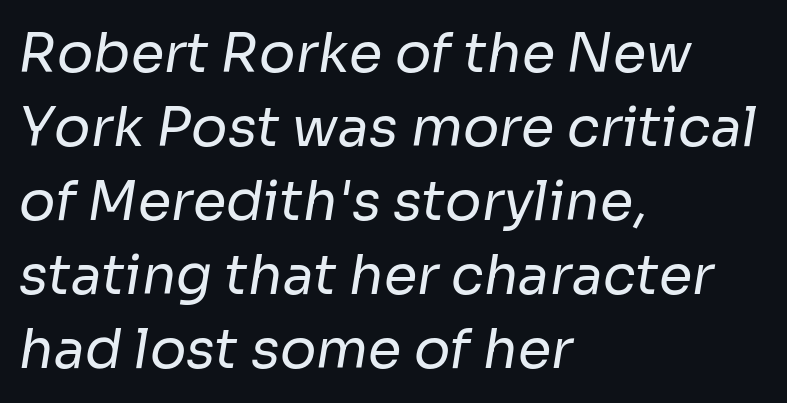
Q: Is the text bold? A: No.
Q: Is the typeface a serif or a sans-serif typeface? A: Sans-serif.
Q: Is the text underlined? A: No.
Q: How is the paragraph aligned? A: Left-aligned.
Q: Is the spacing between letters normal or unusually wide? A: Normal.
Q: Is the spacing between lines tight, normal or loose? A: Normal.
Q: Width (condensed, normal, or wide)? A: Normal.
Q: Stroke contrast? A: Low.
Q: x-height? A: Medium.
Q: Monospaced? A: No.
